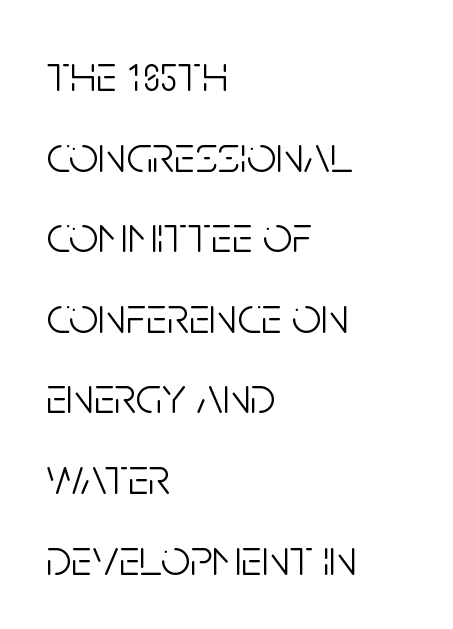
Evenly set lines give the paragraph a standard silhouette. Look at the bottom of the vertical strokes: they stop flat, with no serifs. The typesetting does not lean heavy: it is not bold. Is this a fixed-width face? No — the glyphs have proportional, varying widths. These lines are set flush left with a ragged right edge.
